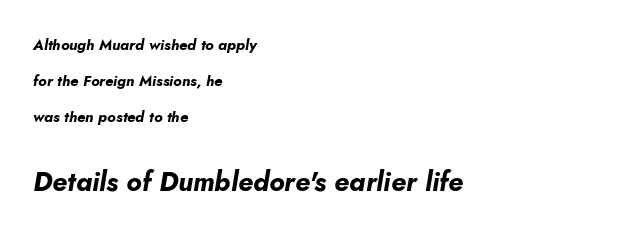
The letters in the lower block stand taller than those in the block above. Each line starts at the same left margin while the right side varies. The letterforms sit shoulder to shoulder at normal distance. The space directly below the letters is spotless. Compared with an ordinary text face, these strokes are far heavier — a full bold.
